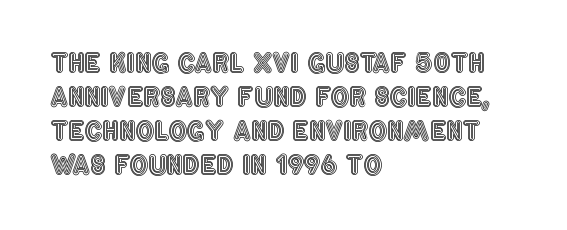
{"italic": "no", "underline": "no", "align": "left", "line_spacing": "normal", "line_spacing_ratio": 1.31, "letter_spacing": "normal", "letter_spacing_em": 0.0, "glyph_px": 26}
